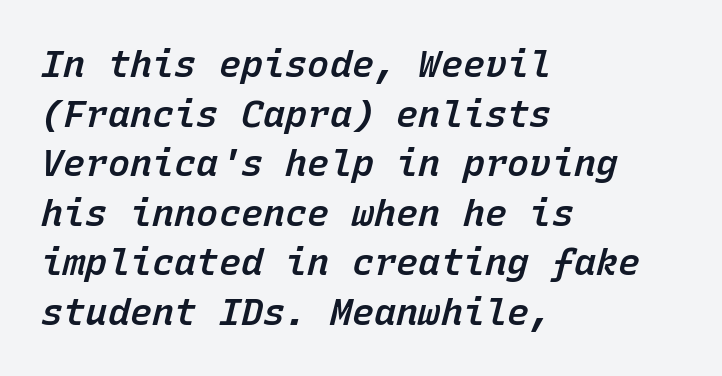
{"italic": "yes", "lean": "right", "slant_degrees": 15, "bold": "semi", "weight": "semibold", "width": "normal", "stroke_contrast": "low", "x_height": "medium", "monospaced": "yes", "underline": "no", "align": "left", "line_spacing": "normal", "line_spacing_ratio": 1.34, "letter_spacing": "normal", "letter_spacing_em": 0.0, "glyph_px": 37}
